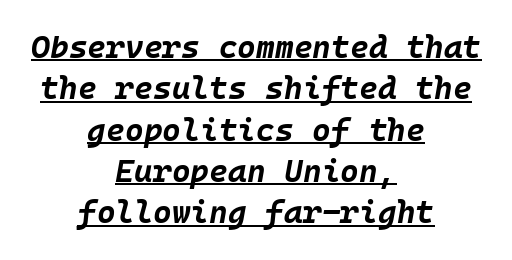
{"italic": "yes", "lean": "right", "slant_degrees": 10, "bold": "yes", "weight": "bold", "width": "normal", "stroke_contrast": "low", "x_height": "large", "underline": "yes", "align": "center", "line_spacing": "normal", "line_spacing_ratio": 1.29, "letter_spacing": "normal", "letter_spacing_em": 0.0, "glyph_px": 32}
